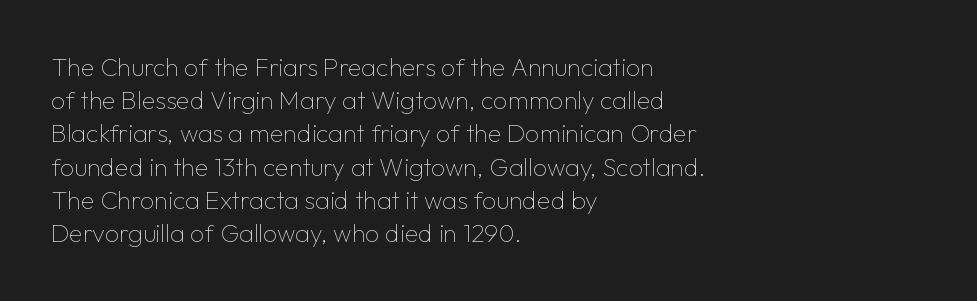
These lines sit exactly where default settings would place them. Decoration check: the copy has no underline. The typeface has the unassuming heft of standard copy or less. Horizontal alignment here is leftward, the default for most running prose.
